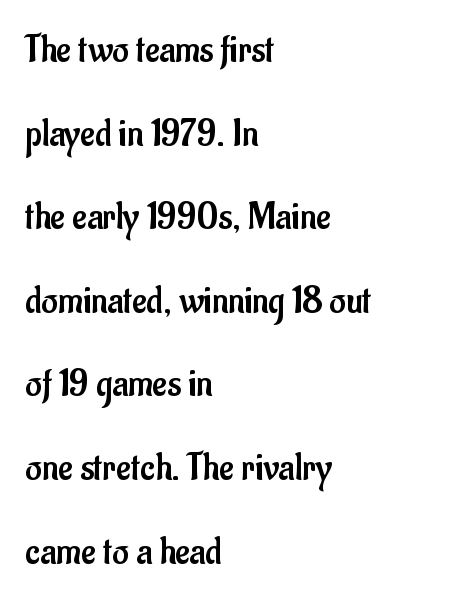
How are the letters spaced? Ordinarily, with no added tracking. The face used here is a sans, in the tradition of grotesques and geometrics. A typesetter would call this leading open, well beyond the default. Ordinary non-slanted type is in use.
